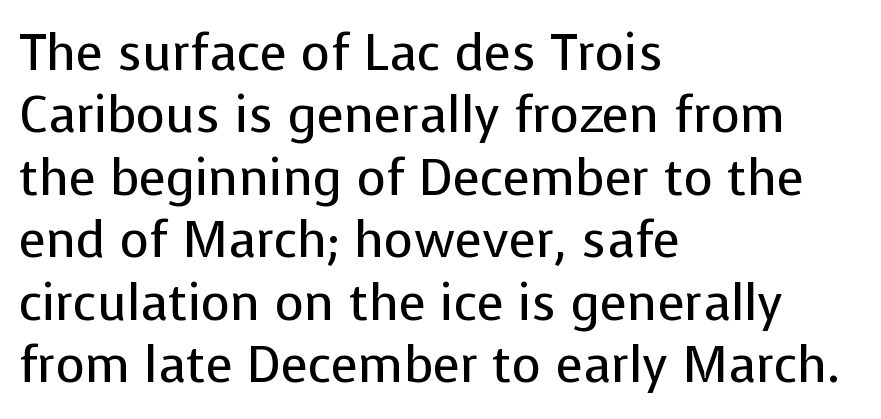
The image shows 50 px regular-weight sans-serif type, upright; set left-aligned, normal line spacing (1.25x), normal letter spacing, not underlined; low stroke contrast and a medium x-height.
